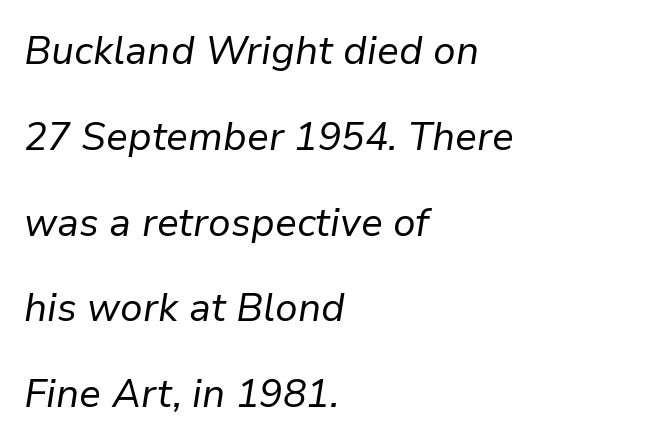
{"italic": "yes", "lean": "right", "slant_degrees": 9, "bold": "no", "weight": "regular", "width": "normal", "stroke_contrast": "low", "x_height": "medium", "monospaced": "no", "underline": "no", "align": "left", "line_spacing": "loose", "line_spacing_ratio": 2.2, "letter_spacing": "normal", "letter_spacing_em": 0.0, "glyph_px": 39}
